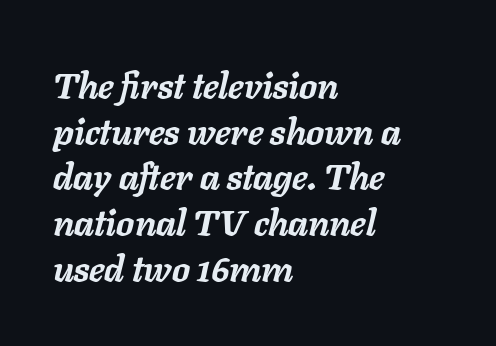
Q: Is the text bold? A: Yes.
Q: Is the text italic (slanted)? A: Yes, it leans right by about 11 degrees.
Q: Is the text underlined? A: No.
Q: How is the paragraph aligned? A: Left-aligned.
Q: Is the spacing between letters normal or unusually wide? A: Normal.
Q: Is the spacing between lines tight, normal or loose? A: Normal.
Q: Width (condensed, normal, or wide)? A: Normal.
Q: Stroke contrast? A: Low.
Q: x-height? A: Medium.
Q: Monospaced? A: No.
